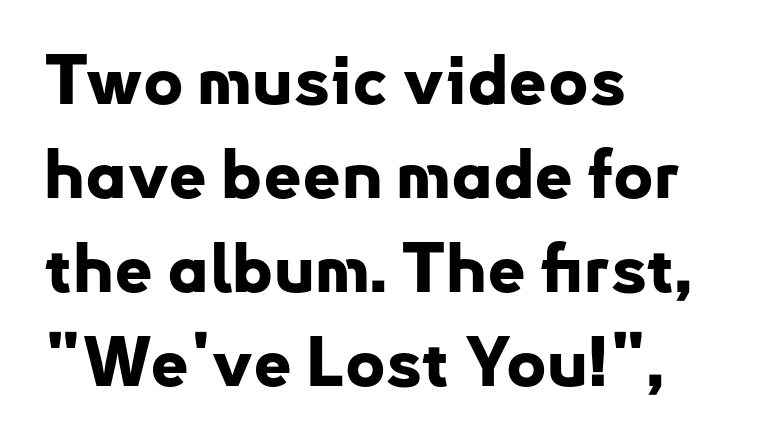
The rendering uses natural spacing where letterforms have individual widths. Line beginnings align vertically; line endings do not. A typesetter would call this zero additional tracking. Just letters on the line, the space beneath them empty.
